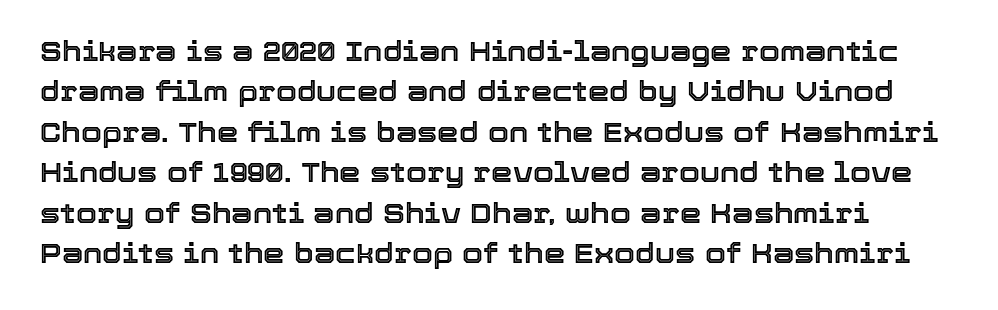
The image shows 27 px text type, upright; set normal line spacing (1.5x), normal letter spacing, not underlined.
